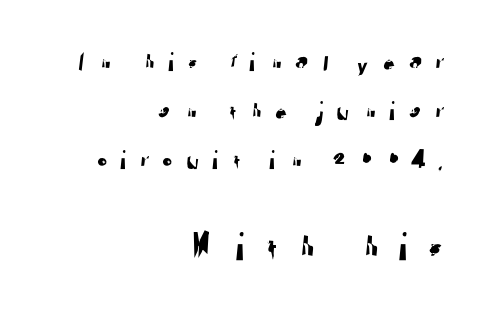
{"serif": "no", "width": "normal", "stroke_contrast": "low", "x_height": "medium", "monospaced": "no", "underline": "no", "align": "right", "line_spacing_ratio": 1.82, "letter_spacing": "wide", "letter_spacing_em": 0.41, "larger_block": "second", "size_ratio": 1.48, "glyph_px": 40}
